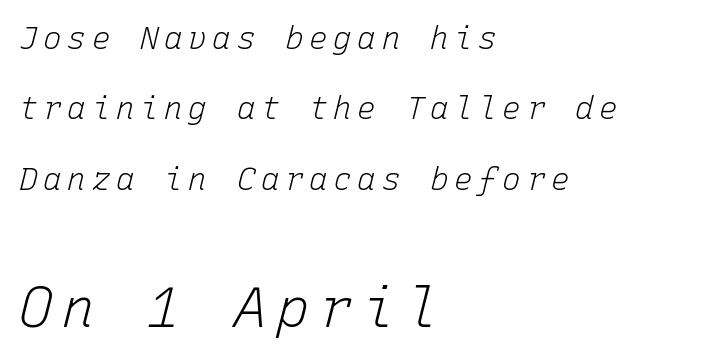
The image shows 55 px light type, italic (leaning right), monospaced; set left-aligned, loose line spacing (2.27x), not underlined; the second (bottom) block is 1.77x larger; low stroke contrast and a medium x-height.
